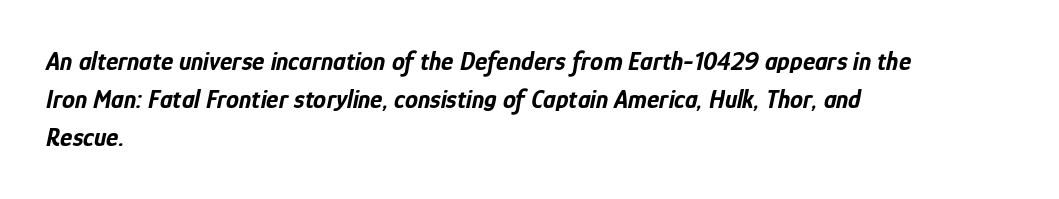
{"italic": "yes", "lean": "right", "slant_degrees": 12, "bold": "yes", "underline": "no", "align": "left", "line_spacing": "normal", "line_spacing_ratio": 1.47, "letter_spacing": "normal", "letter_spacing_em": 0.0, "glyph_px": 26}
